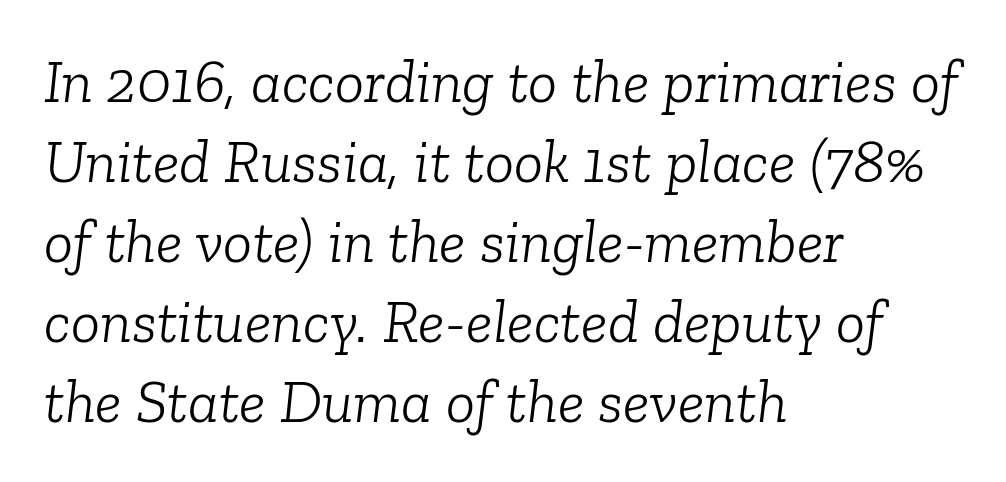
Q: Is the text bold? A: No.
Q: Is the text italic (slanted)? A: Yes, it leans right by about 6 degrees.
Q: Is the typeface a serif or a sans-serif typeface? A: Serif.
Q: Is the text underlined? A: No.
Q: How is the paragraph aligned? A: Left-aligned.
Q: Is the spacing between letters normal or unusually wide? A: Normal.
Q: Is the spacing between lines tight, normal or loose? A: Normal.
Q: Width (condensed, normal, or wide)? A: Normal.
Q: Stroke contrast? A: Low.
Q: x-height? A: Medium.
Q: Monospaced? A: No.
